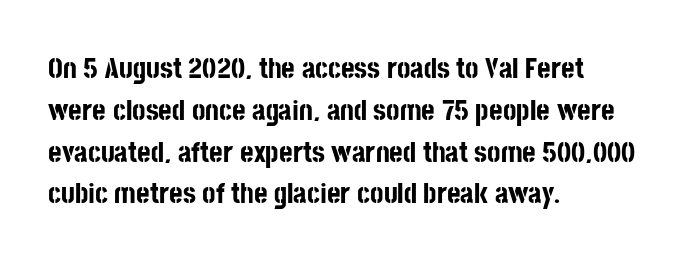
The characters look thick and weighty, a clear bold. Vertical strokes here are truly vertical. Is there much room between lines? A standard amount, neither cramped nor airy. The specimen omits any rule beneath the text block's lines.
